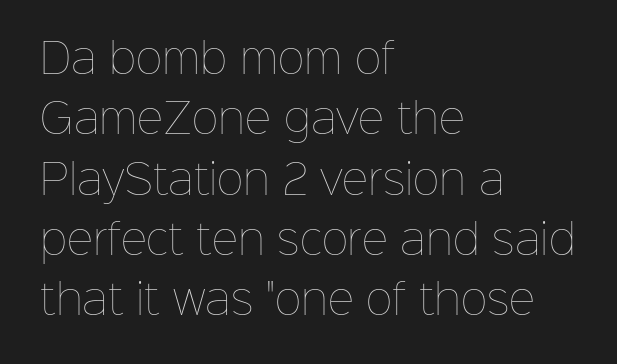
{"italic": "no", "bold": "no", "weight": "thin", "width": "normal", "stroke_contrast": "low", "x_height": "medium", "monospaced": "no", "underline": "no", "align": "left", "line_spacing": "normal", "line_spacing_ratio": 1.47, "letter_spacing": "normal", "letter_spacing_em": 0.0, "glyph_px": 41}
